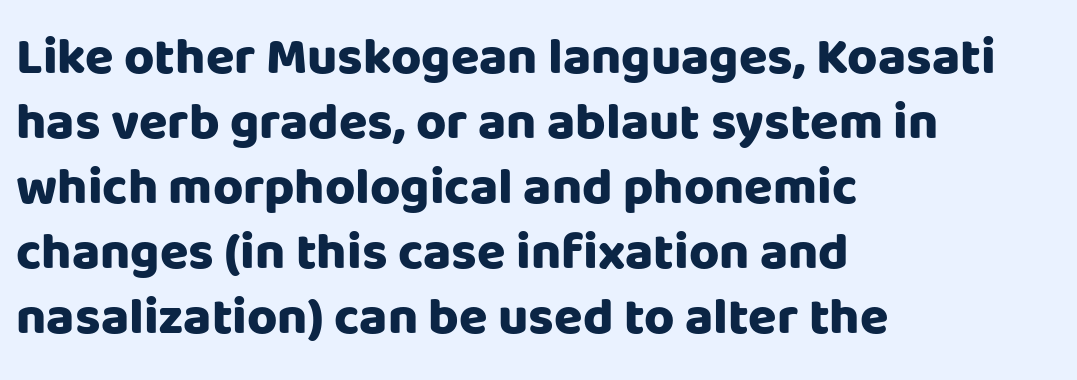
{"serif": "no", "italic": "no", "bold": "yes", "weight": "heavy", "width": "normal", "stroke_contrast": "low", "x_height": "large", "monospaced": "no", "underline": "no", "align": "left", "line_spacing": "normal", "line_spacing_ratio": 1.25, "letter_spacing": "normal", "letter_spacing_em": 0.0, "glyph_px": 52}
